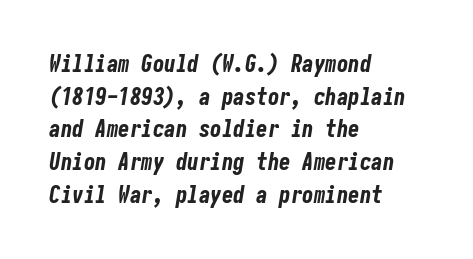
The glyphs look as if they've been sheared to an angle. Quick note: underline off. The rag falls on the right side of this text block. Is the type bold? Yes — the strokes are clearly thick and heavy. Leading: standard.
